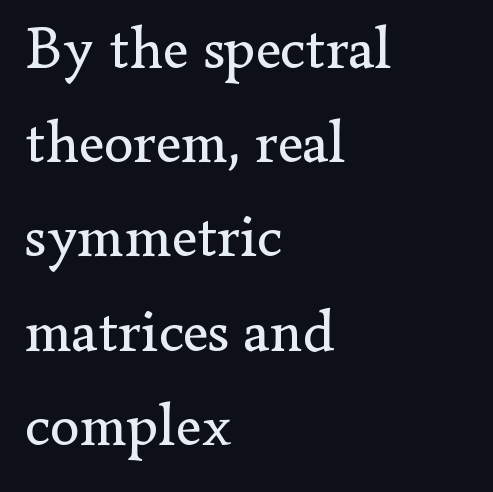
{"serif": "yes", "italic": "no", "bold": "no", "weight": "regular", "width": "normal", "stroke_contrast": "low", "x_height": "small", "monospaced": "no", "underline": "no", "align": "left", "line_spacing": "normal", "line_spacing_ratio": 1.57, "letter_spacing": "normal", "letter_spacing_em": 0.0, "glyph_px": 60}
